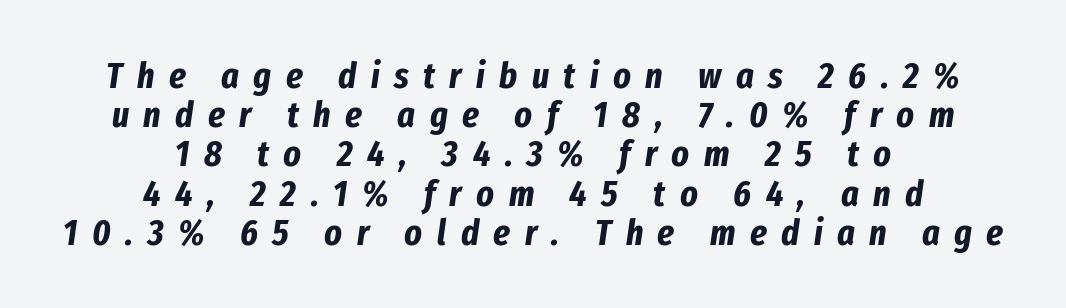
{"italic": "yes", "lean": "right", "slant_degrees": 8, "bold": "yes", "weight": "bold", "width": "condensed", "stroke_contrast": "low", "x_height": "medium", "monospaced": "no", "underline": "no", "align": "center", "line_spacing": "tight", "line_spacing_ratio": 1.06, "letter_spacing": "wide", "letter_spacing_em": 0.39, "glyph_px": 37}
